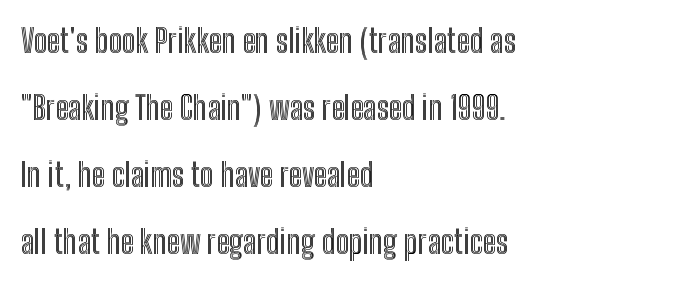
{"italic": "no", "width": "condensed", "x_height": "medium", "monospaced": "no", "underline": "no", "align": "left", "line_spacing": "loose", "line_spacing_ratio": 2.09, "letter_spacing": "normal", "letter_spacing_em": 0.0, "glyph_px": 32}
